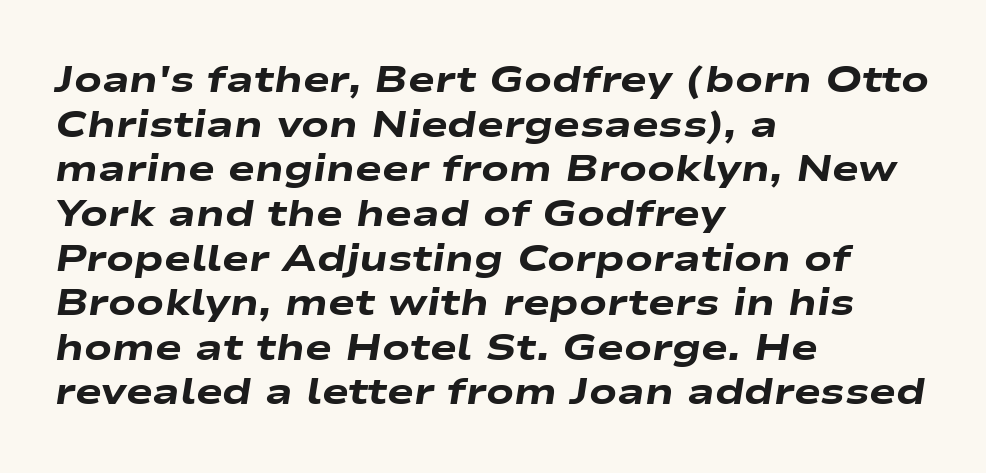
{"italic": "yes", "lean": "right", "slant_degrees": 9, "bold": "yes", "weight": "heavy", "width": "wide", "stroke_contrast": "low", "x_height": "medium", "monospaced": "no", "underline": "no", "align": "left", "line_spacing_ratio": 1.24, "letter_spacing": "normal", "letter_spacing_em": 0.0, "glyph_px": 36}
